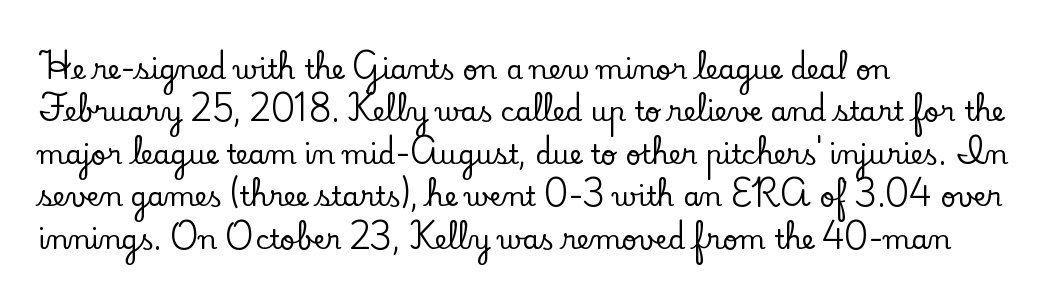
Successive baselines arrive at the customary interval. Tall strokes in this sample are plumb rather than angled. Where is the straight margin? On the left. Lines of text with bare space underneath. Each word holds together tightly as a unit, with standard inter-letter gaps.
